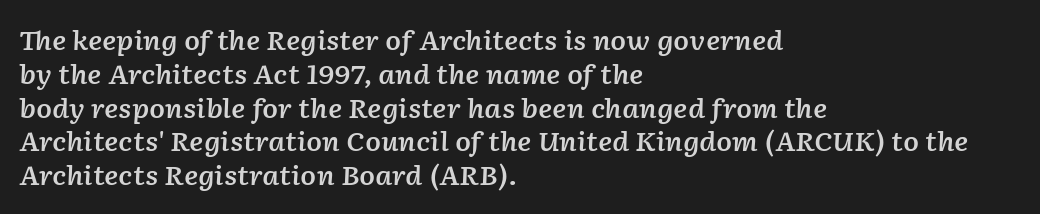
Q: Is the text bold? A: Semi-bold.
Q: Is the text italic (slanted)? A: Yes, it leans right by about 2 degrees.
Q: Is the text underlined? A: No.
Q: How is the paragraph aligned? A: Left-aligned.
Q: Is the spacing between letters normal or unusually wide? A: Normal.
Q: Is the spacing between lines tight, normal or loose? A: Normal.
